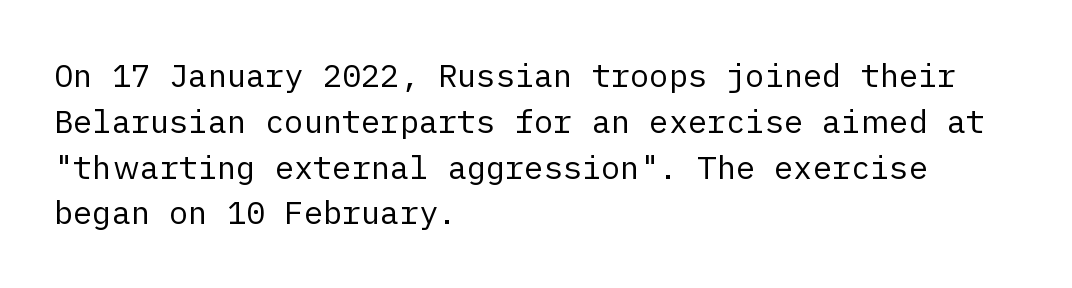
The image shows 32 px regular-weight sans-serif type, upright; set left-aligned, normal line spacing (1.43x), normal letter spacing, not underlined; low stroke contrast and a medium x-height.
